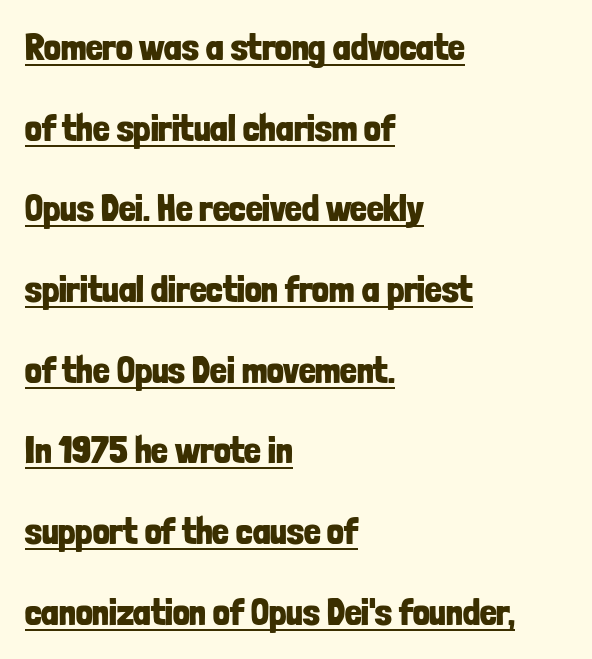
{"serif": "no", "italic": "no", "bold": "yes", "weight": "bold", "width": "condensed", "stroke_contrast": "low", "x_height": "medium", "monospaced": "no", "underline": "yes", "align": "left", "line_spacing": "loose", "line_spacing_ratio": 2.18, "letter_spacing": "normal", "letter_spacing_em": 0.0, "glyph_px": 37}
